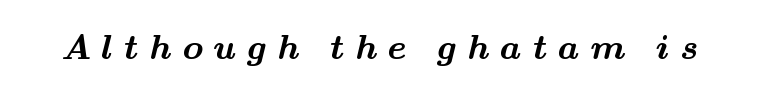
Q: Is the text bold? A: Yes.
Q: Is the typeface a serif or a sans-serif typeface? A: Serif.
Q: Is the text underlined? A: No.
Q: Is the spacing between letters normal or unusually wide? A: Unusually wide.
Q: Width (condensed, normal, or wide)? A: Wide.
Q: Stroke contrast? A: Medium.
Q: x-height? A: Small.
Q: Monospaced? A: No.
